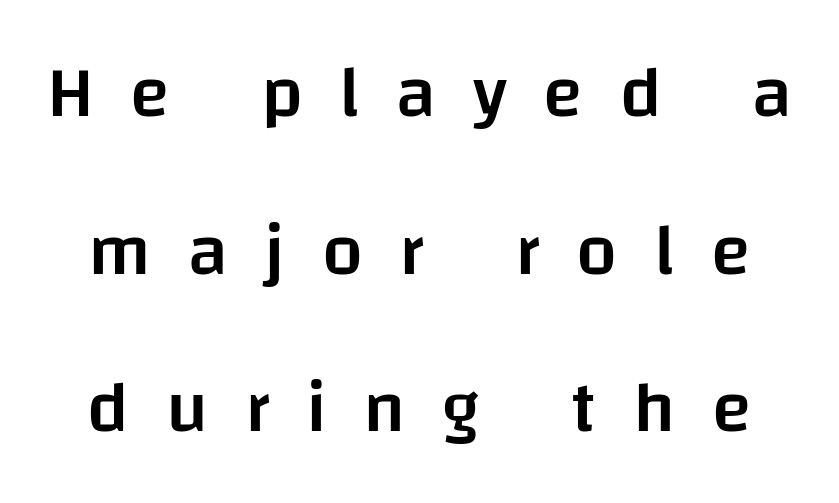
Q: Is the text bold? A: Semi-bold.
Q: Is the text italic (slanted)? A: No, it is upright.
Q: Is the typeface a serif or a sans-serif typeface? A: Sans-serif.
Q: Is the text underlined? A: No.
Q: How is the paragraph aligned? A: Centered.
Q: Is the spacing between letters normal or unusually wide? A: Unusually wide.
Q: Is the spacing between lines tight, normal or loose? A: Loose.
Q: Width (condensed, normal, or wide)? A: Normal.
Q: Stroke contrast? A: Low.
Q: x-height? A: Large.
Q: Monospaced? A: No.
